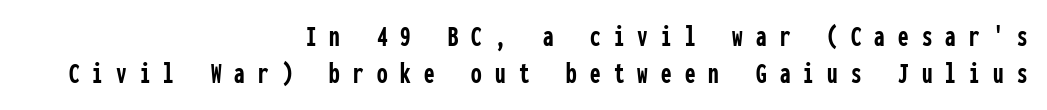
{"serif": "no", "italic": "no", "bold": "yes", "weight": "semibold", "width": "condensed", "stroke_contrast": "low", "x_height": "medium", "monospaced": "yes", "underline": "no", "align": "right", "line_spacing_ratio": 1.24, "letter_spacing": "wide", "letter_spacing_em": 0.44, "glyph_px": 30}
